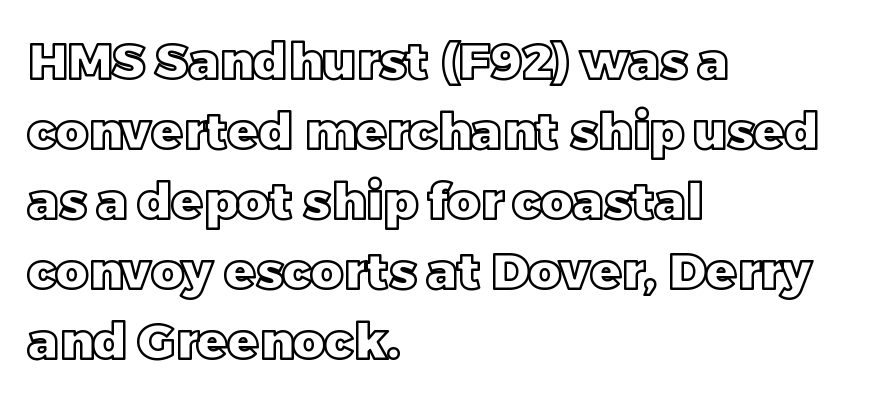
Here the designer chose a conventional face with non-uniform glyph widths. Typeset ragged right — the left edge is the straight one. Tracking here is standard; glyphs follow each other at the usual distance. The rendering uses a moderate line-height, typical for paragraphs. Descenders are the only things crossing below the line. Notice how the stems are strictly vertical — no italics here.
